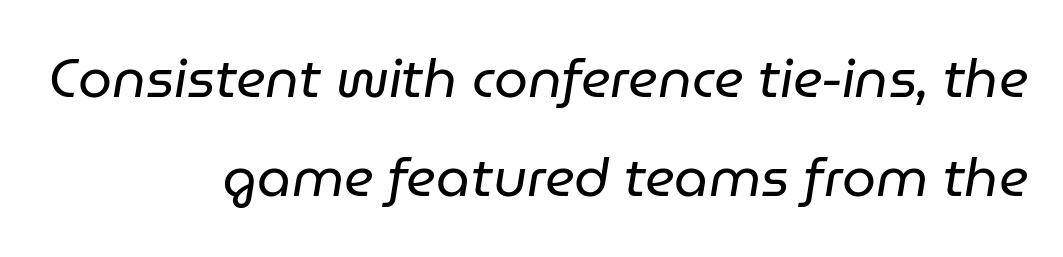
{"italic": "yes", "lean": "right", "slant_degrees": 9, "bold": "no", "weight": "regular", "width": "normal", "stroke_contrast": "low", "x_height": "medium", "monospaced": "no", "underline": "no", "align": "right", "line_spacing_ratio": 1.84, "letter_spacing": "normal", "letter_spacing_em": 0.0, "glyph_px": 54}
